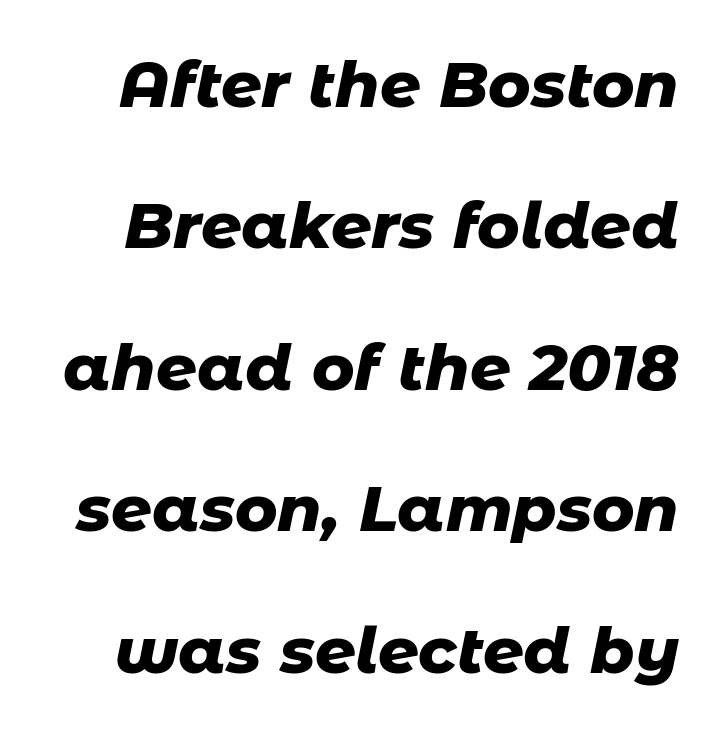
The image shows 64 px heavy type, italic (leaning right); set loose line spacing (2.21x), normal letter spacing, not underlined; low stroke contrast and a medium x-height.
